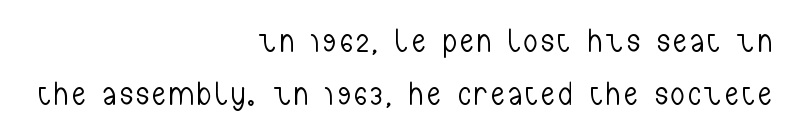
{"serif": "no", "italic": "no", "bold": "no", "weight": "light", "width": "condensed", "stroke_contrast": "low", "x_height": "medium", "monospaced": "no", "underline": "no", "align": "right", "line_spacing": "normal", "line_spacing_ratio": 1.61, "glyph_px": 33}
